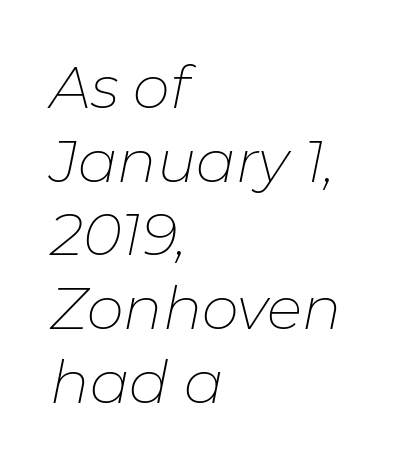
The ragged edge is on the right, which tells us the setting is flush left. Unmarked baselines from the first word to the last. Character widths vary here, with narrow letters taking less room than wide ones. The block of text has a typical density, with ordinary space between rows. Tracking here is standard; glyphs follow each other at the usual distance.
